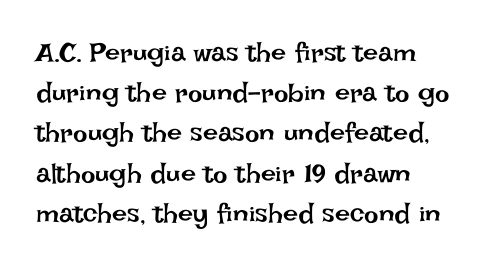
Q: Is the text bold? A: No.
Q: Is the text italic (slanted)? A: No, it is upright.
Q: Is the text underlined? A: No.
Q: How is the paragraph aligned? A: Left-aligned.
Q: Is the spacing between letters normal or unusually wide? A: Normal.
Q: Is the spacing between lines tight, normal or loose? A: Normal.
